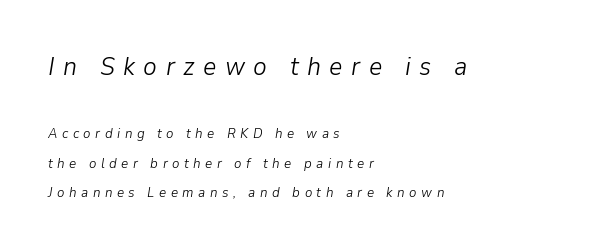
{"italic": "yes", "lean": "right", "slant_degrees": 9, "bold": "no", "underline": "no", "align": "left", "line_spacing": "loose", "line_spacing_ratio": 2.1, "letter_spacing": "wide", "letter_spacing_em": 0.32, "larger_block": "first", "size_ratio": 1.86, "glyph_px": 26}
